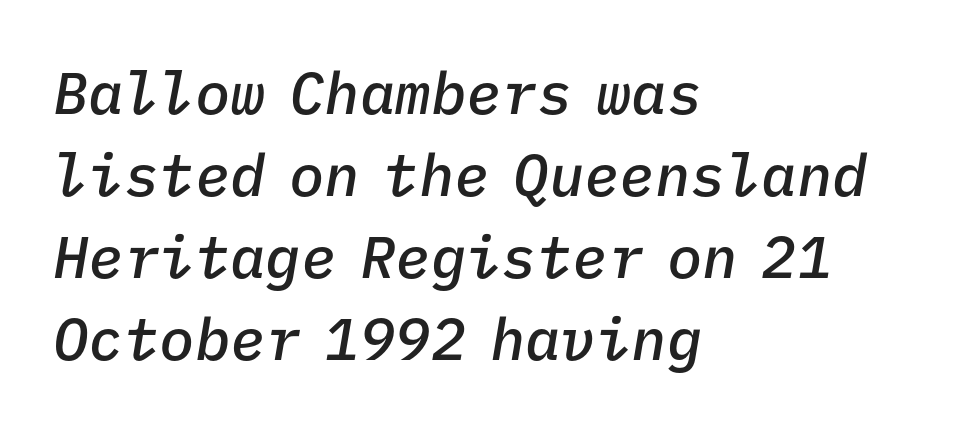
Here the designer chose a console-style face with uniform glyph widths. Tall strokes in this sample are angled rather than plumb. Here the glyphs are tracked normally, forming tight word shapes. Compared with an ordinary text face, these strokes are moderately heavier — a semibold. The glyphs are unaccompanied by any horizontal stroke below them. Layout note: lines flush left.
